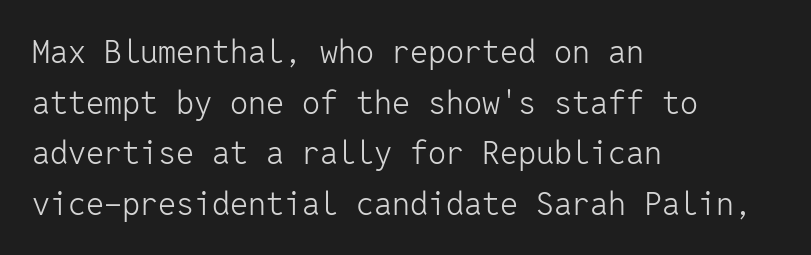
The image shows 32 px light sans-serif type, upright, monospaced; set left-aligned, normal line spacing (1.58x), normal letter spacing, not underlined; low stroke contrast and a medium x-height.
